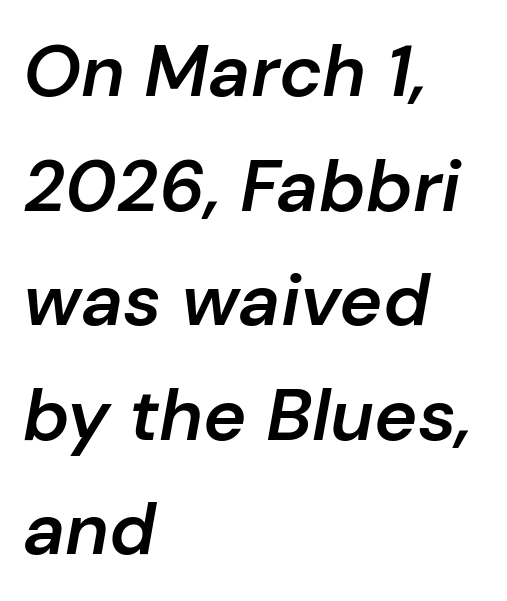
Does the weight exceed regular? Yes, but only to semibold. The passage shown is not underscored anywhere. Standard letterfit; no display-style spreading of the glyphs. Is the type slanted? Yes — the strokes lean at a clear angle. The rows are spaced the way most documents space them. Visually the block forms a straight wall on the left and a jagged coastline on the right.
